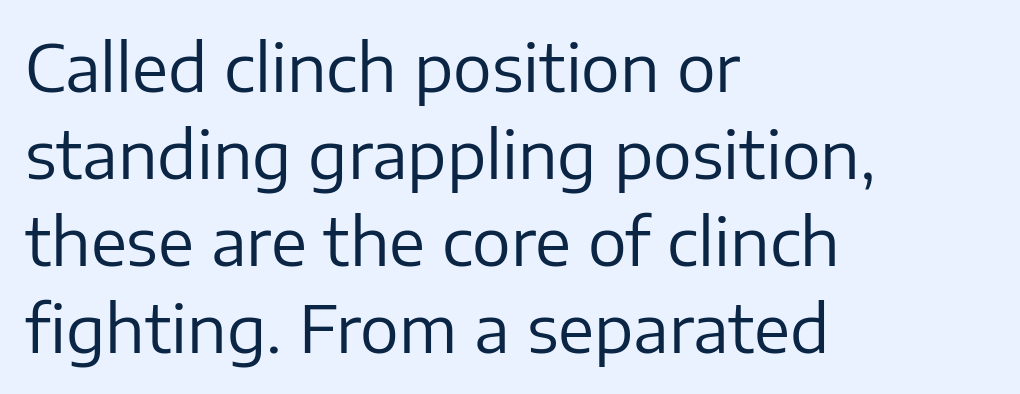
Q: Is the text bold? A: No.
Q: Is the text italic (slanted)? A: No, it is upright.
Q: Is the typeface a serif or a sans-serif typeface? A: Sans-serif.
Q: Is the text underlined? A: No.
Q: How is the paragraph aligned? A: Left-aligned.
Q: Is the spacing between letters normal or unusually wide? A: Normal.
Q: Is the spacing between lines tight, normal or loose? A: Normal.
Q: Width (condensed, normal, or wide)? A: Normal.
Q: Stroke contrast? A: Low.
Q: x-height? A: Medium.
Q: Monospaced? A: No.
